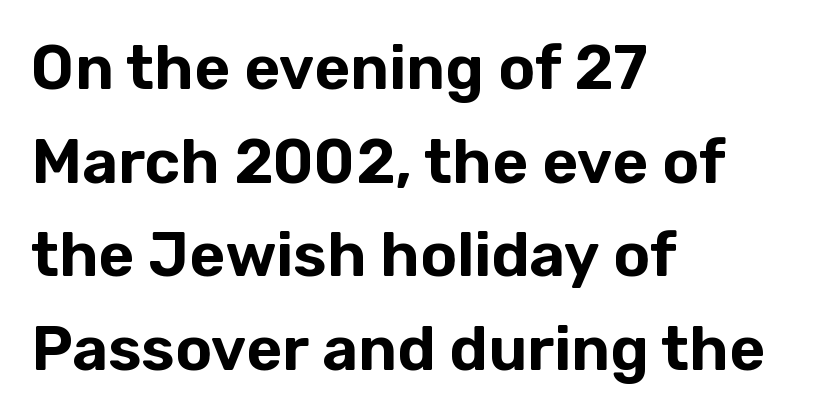
Q: Is the text italic (slanted)? A: No, it is upright.
Q: Is the typeface a serif or a sans-serif typeface? A: Sans-serif.
Q: Is the text underlined? A: No.
Q: How is the paragraph aligned? A: Left-aligned.
Q: Is the spacing between letters normal or unusually wide? A: Normal.
Q: Is the spacing between lines tight, normal or loose? A: Normal.
Q: Width (condensed, normal, or wide)? A: Normal.
Q: Stroke contrast? A: Low.
Q: x-height? A: Medium.
Q: Monospaced? A: No.
